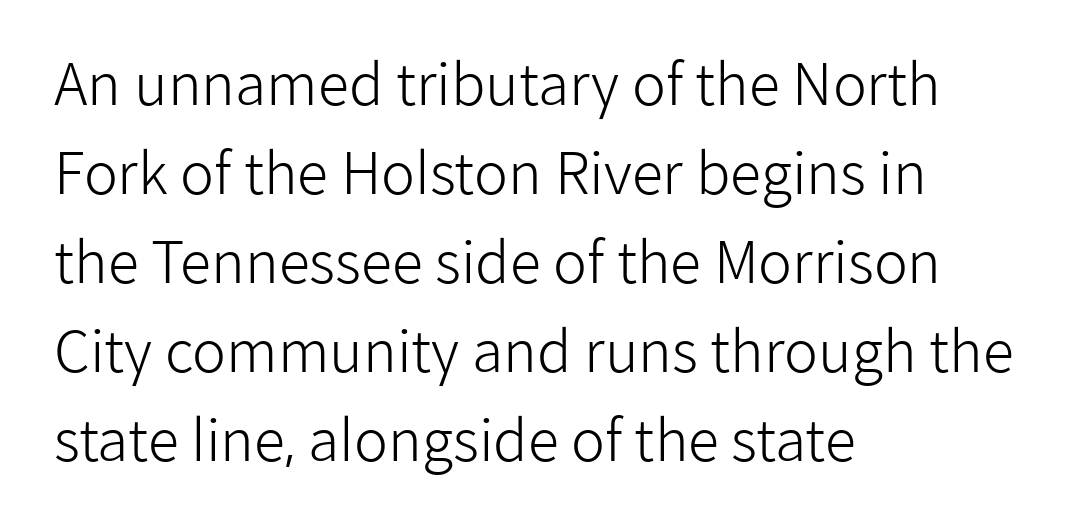
Q: Is the text bold? A: No.
Q: Is the text italic (slanted)? A: No, it is upright.
Q: Is the typeface a serif or a sans-serif typeface? A: Sans-serif.
Q: Is the text underlined? A: No.
Q: How is the paragraph aligned? A: Left-aligned.
Q: Is the spacing between letters normal or unusually wide? A: Normal.
Q: Is the spacing between lines tight, normal or loose? A: Normal.
Q: Width (condensed, normal, or wide)? A: Normal.
Q: Stroke contrast? A: Low.
Q: x-height? A: Medium.
Q: Monospaced? A: No.
